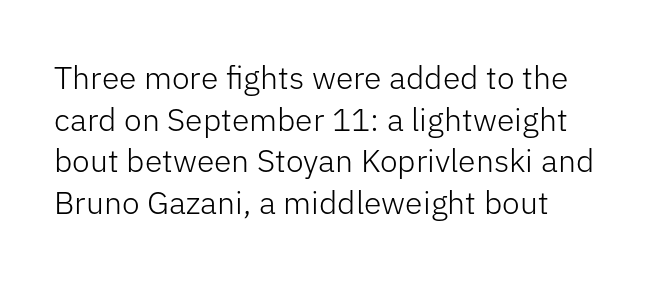
{"serif": "no", "italic": "no", "bold": "no", "weight": "light", "width": "normal", "stroke_contrast": "low", "x_height": "medium", "monospaced": "no", "underline": "no", "align": "left", "line_spacing": "normal", "line_spacing_ratio": 1.3, "letter_spacing": "normal", "letter_spacing_em": 0.0, "glyph_px": 32}
